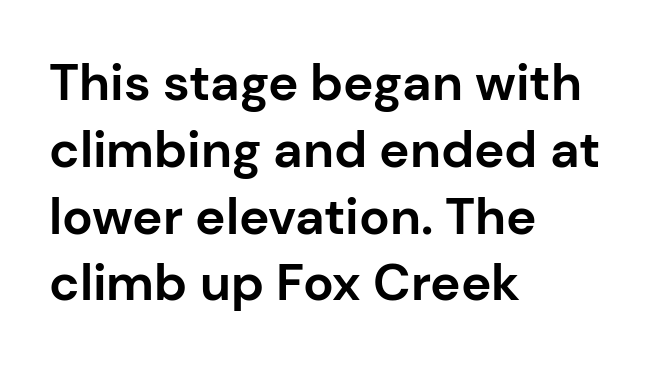
{"serif": "no", "italic": "no", "bold": "yes", "weight": "bold", "width": "normal", "stroke_contrast": "low", "x_height": "medium", "monospaced": "no", "underline": "no", "align": "left", "line_spacing": "normal", "line_spacing_ratio": 1.31, "letter_spacing": "normal", "letter_spacing_em": 0.0, "glyph_px": 51}
